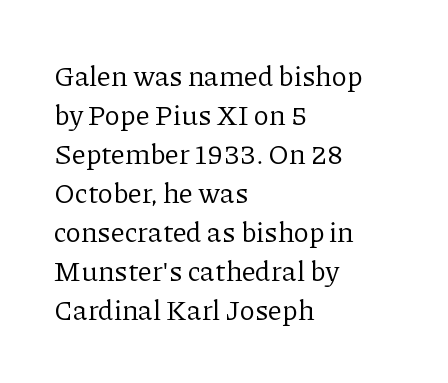
{"serif": "yes", "italic": "no", "bold": "no", "weight": "regular", "width": "normal", "stroke_contrast": "low", "x_height": "medium", "monospaced": "no", "underline": "no", "align": "left", "line_spacing": "normal", "line_spacing_ratio": 1.39, "letter_spacing": "normal", "letter_spacing_em": 0.0, "glyph_px": 28}
